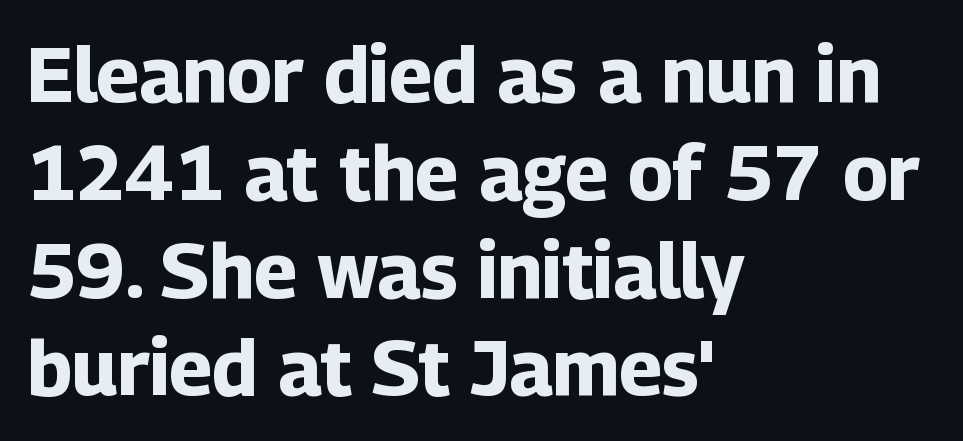
Letters rest on an invisible, unmarked baseline. Normally led — the rows are evenly, conventionally spaced. Nobody touched the tracking dial on this one. Italic: no, the glyphs are upright roman.
